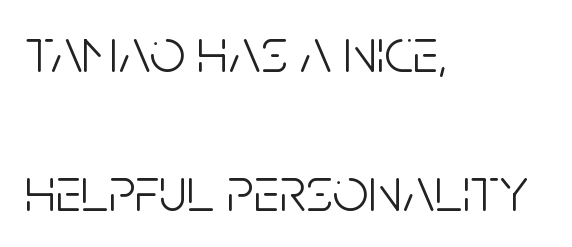
The image shows 63 px light, condensed sans-serif type, upright; set left-aligned, loose line spacing (2.21x), normal letter spacing, not underlined; low stroke contrast and a large x-height.
